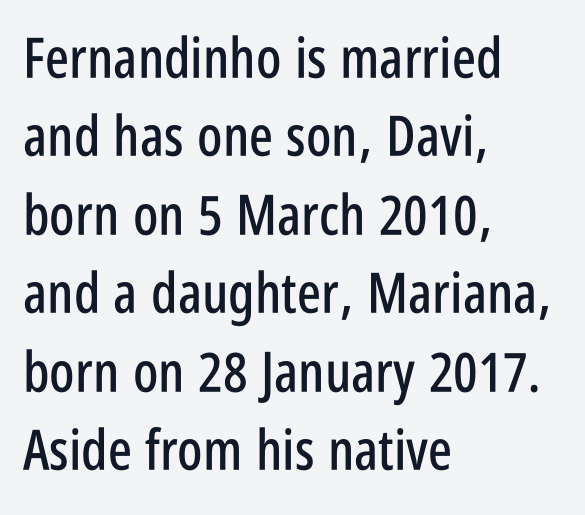
Q: Is the text italic (slanted)? A: No, it is upright.
Q: Is the typeface a serif or a sans-serif typeface? A: Sans-serif.
Q: Is the text underlined? A: No.
Q: How is the paragraph aligned? A: Left-aligned.
Q: Is the spacing between letters normal or unusually wide? A: Normal.
Q: Is the spacing between lines tight, normal or loose? A: Normal.
Q: Width (condensed, normal, or wide)? A: Condensed.
Q: Stroke contrast? A: Low.
Q: x-height? A: Large.
Q: Monospaced? A: No.
